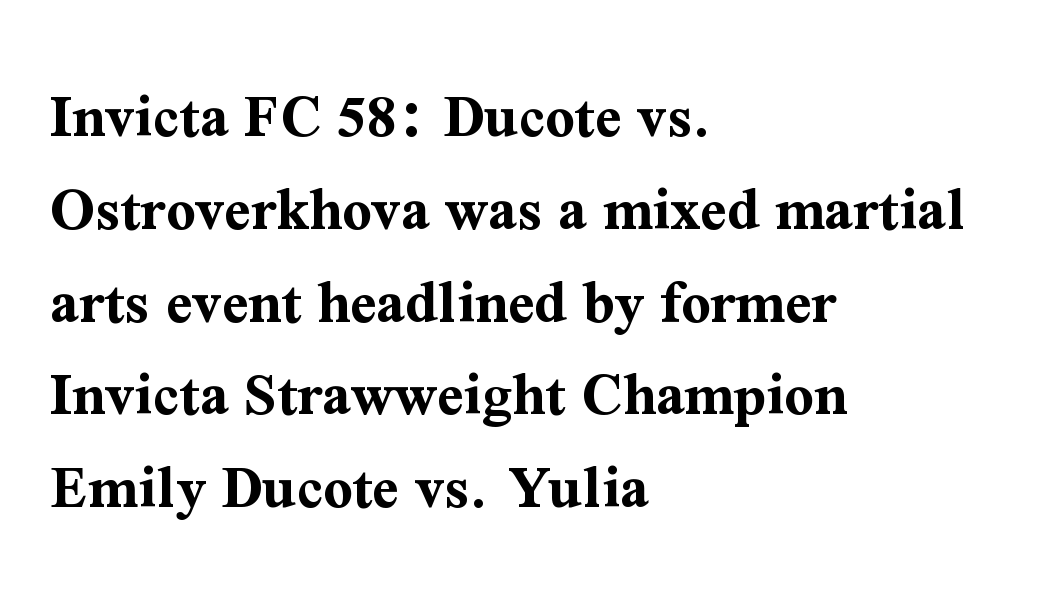
{"serif": "yes", "italic": "no", "bold": "yes", "weight": "bold", "width": "normal", "stroke_contrast": "medium", "x_height": "medium", "monospaced": "no", "underline": "no", "align": "left", "line_spacing": "normal", "line_spacing_ratio": 1.45, "letter_spacing": "normal", "letter_spacing_em": 0.0, "glyph_px": 64}
